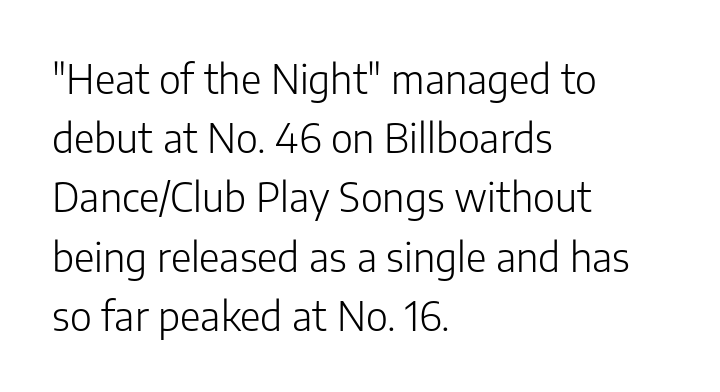
Rule under the text: the space is simply empty. Normally led — the rows are evenly, conventionally spaced. All the whitespace from short lines collects on the right. Font category for this specimen: sans-serif.
